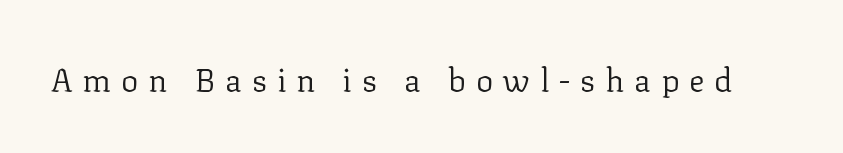
The weight tops out at a normal text grade. Just letters on the line, the space beneath them empty. You could not count columns in this text — the font is proportionally spaced. Display-style spreading of the glyphs; the letterfit is very open.
